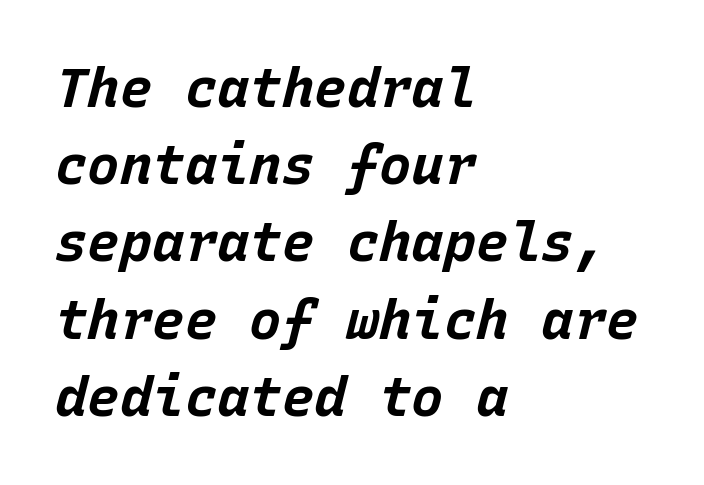
{"italic": "yes", "lean": "right", "slant_degrees": 15, "bold": "yes", "weight": "bold", "width": "normal", "stroke_contrast": "low", "x_height": "large", "monospaced": "yes", "underline": "no", "align": "left", "line_spacing": "normal", "line_spacing_ratio": 1.43, "letter_spacing": "normal", "letter_spacing_em": 0.0, "glyph_px": 54}
